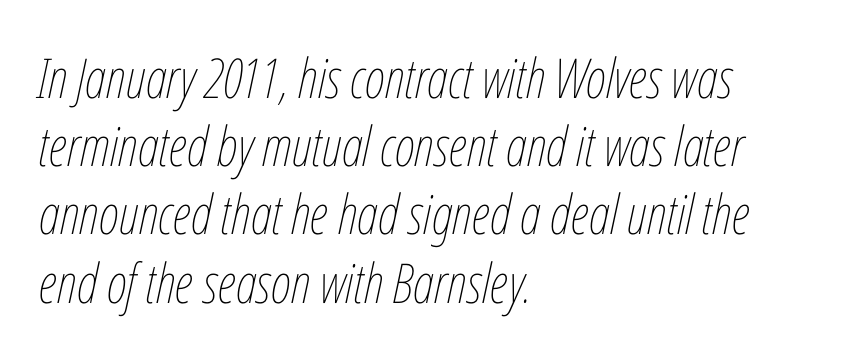
Q: Is the text bold? A: No.
Q: Is the text italic (slanted)? A: Yes, it leans right by about 12 degrees.
Q: Is the text underlined? A: No.
Q: How is the paragraph aligned? A: Left-aligned.
Q: Is the spacing between letters normal or unusually wide? A: Normal.
Q: Width (condensed, normal, or wide)? A: Condensed.
Q: Stroke contrast? A: Low.
Q: x-height? A: Medium.
Q: Monospaced? A: No.
